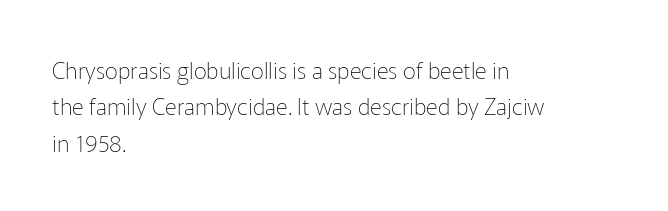
The image shows 23 px text type, upright; set left-aligned, normal line spacing (1.58x), normal letter spacing, not underlined.
